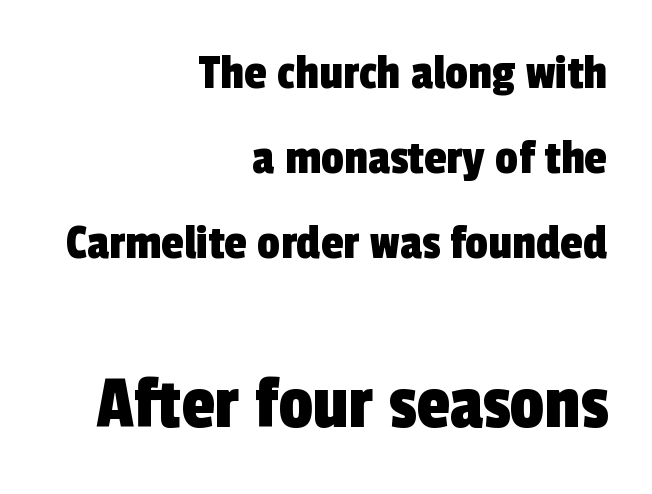
Horizontally, the lines are justified to the trailing edge only. Quick note: interline space is typical. Is the lower block the larger one? Yes — the lower block carries the bigger type. The specimen omits any rule beneath the text block's lines. Look at the bottom of the vertical strokes: they stop flat, with no serifs. Nobody touched the tracking dial on this one.
